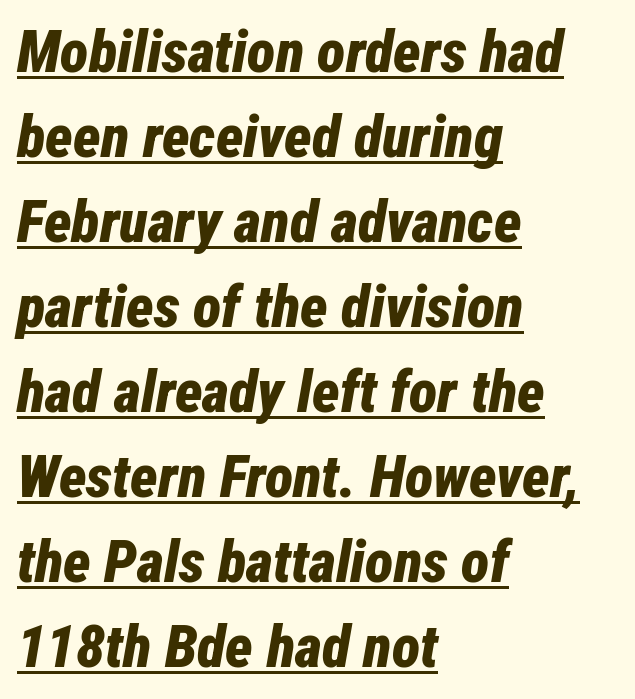
Q: Is the text bold? A: Yes.
Q: Is the text italic (slanted)? A: Yes, it leans right by about 12 degrees.
Q: Is the text underlined? A: Yes.
Q: How is the paragraph aligned? A: Left-aligned.
Q: Is the spacing between letters normal or unusually wide? A: Normal.
Q: Is the spacing between lines tight, normal or loose? A: Normal.
Q: Width (condensed, normal, or wide)? A: Condensed.
Q: Stroke contrast? A: Low.
Q: x-height? A: Medium.
Q: Monospaced? A: No.
